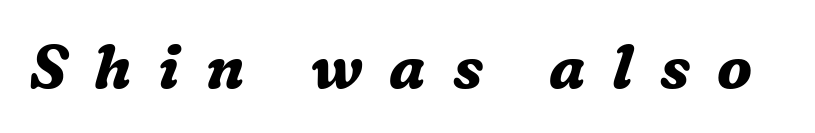
Q: Is the text bold? A: Yes.
Q: Is the text italic (slanted)? A: Yes, it leans right by about 16 degrees.
Q: Is the typeface a serif or a sans-serif typeface? A: Serif.
Q: Is the text underlined? A: No.
Q: Is the spacing between letters normal or unusually wide? A: Unusually wide.
Q: Width (condensed, normal, or wide)? A: Normal.
Q: Stroke contrast? A: Medium.
Q: x-height? A: Medium.
Q: Monospaced? A: No.
